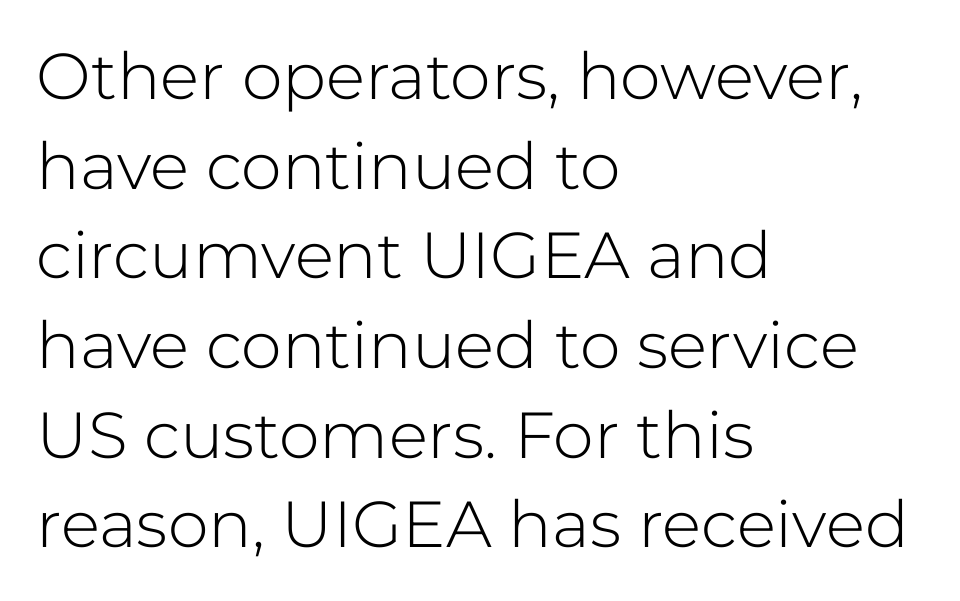
Posture: vertical. The passage is arranged the way most books set body copy — flush left. Standard letterfit; no display-style spreading of the glyphs. Note the varied advance widths — an 'i' is clearly narrower than an 'm'.
